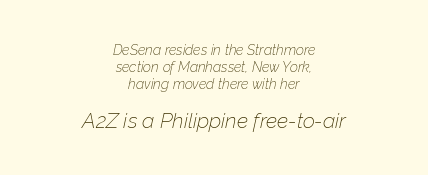
The passage shown begins with its smaller block and ends with its larger one. If you drew a line through each stem, it would be angled. This rendering uses center alignment, leaving both contours irregular but symmetric. Letters have the restrained weight of plain body copy at most.
